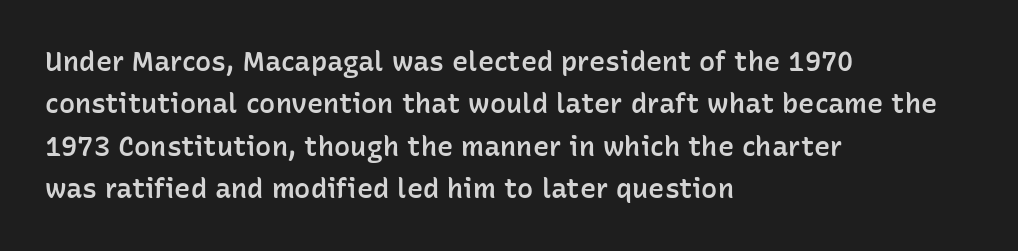
Caption: multi-line text, flush left, ragged right. Compared with typical body copy, the letter spacing here is the same. In terms of leading, this rendering sits right in the middle. Underlining? Definitely not there. How heavy is the stroke? Medium-heavy — a semibold, shy of bold. Style check: upright.
